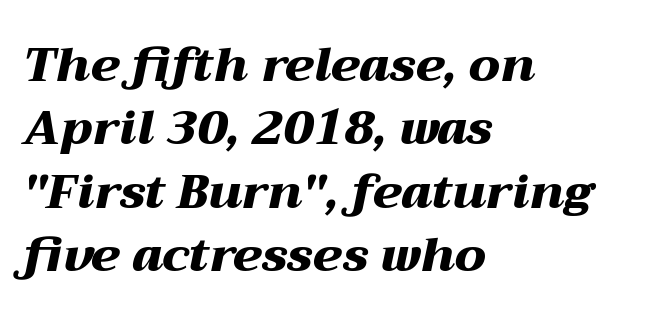
{"italic": "yes", "lean": "right", "slant_degrees": 12, "bold": "yes", "weight": "heavy", "width": "wide", "stroke_contrast": "medium", "x_height": "medium", "monospaced": "no", "underline": "no", "align": "left", "line_spacing": "normal", "line_spacing_ratio": 1.32, "letter_spacing": "normal", "letter_spacing_em": 0.0, "glyph_px": 48}
